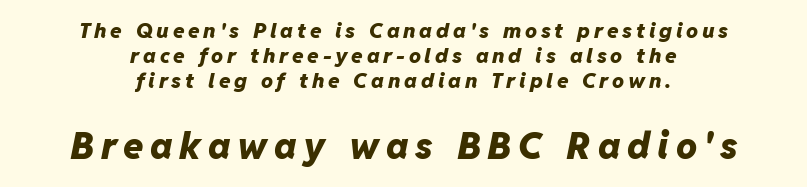
{"italic": "yes", "lean": "right", "slant_degrees": 11, "bold": "yes", "weight": "heavy", "width": "normal", "stroke_contrast": "low", "x_height": "medium", "monospaced": "no", "underline": "no", "align": "center", "line_spacing_ratio": 1.2, "larger_block": "second", "size_ratio": 1.76, "glyph_px": 37}
